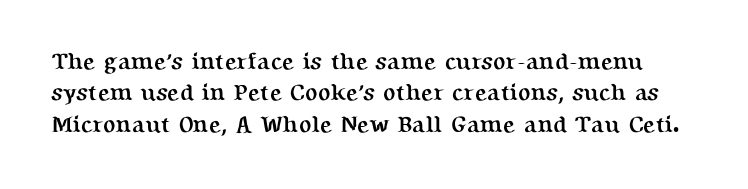
Q: Is the text bold? A: Yes.
Q: Is the text italic (slanted)? A: No, it is upright.
Q: Is the text underlined? A: No.
Q: Is the spacing between letters normal or unusually wide? A: Normal.
Q: Is the spacing between lines tight, normal or loose? A: Normal.
